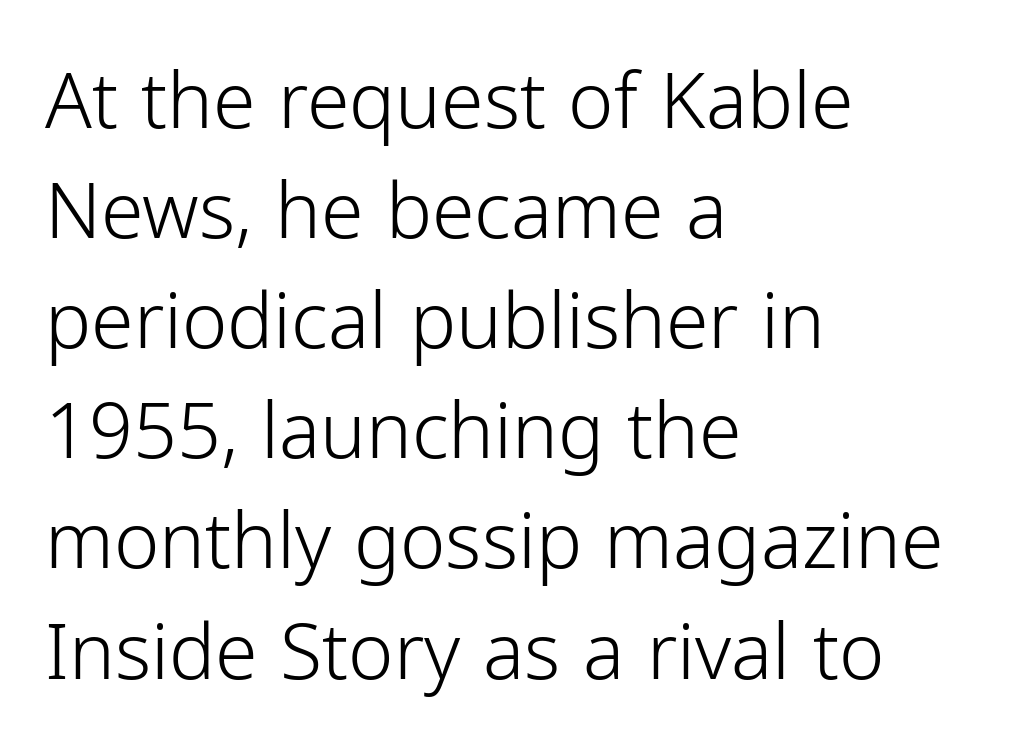
{"serif": "no", "italic": "no", "bold": "no", "weight": "light", "width": "normal", "stroke_contrast": "low", "x_height": "medium", "monospaced": "no", "underline": "no", "align": "left", "line_spacing": "normal", "line_spacing_ratio": 1.43, "letter_spacing": "normal", "letter_spacing_em": 0.0, "glyph_px": 77}
